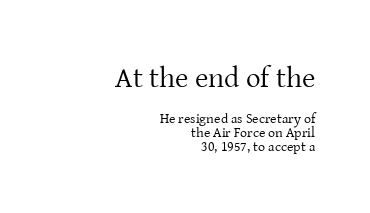
Q: Is the text bold? A: No.
Q: Is the text italic (slanted)? A: No, it is upright.
Q: Is the typeface a serif or a sans-serif typeface? A: Serif.
Q: Is the text underlined? A: No.
Q: How is the paragraph aligned? A: Right-aligned.
Q: Is the spacing between letters normal or unusually wide? A: Normal.
Q: Is the spacing between lines tight, normal or loose? A: Tight.
Q: Which block of text is set in a larger size, the first (top) or the second (bottom)? A: The first (top) one.
Q: Width (condensed, normal, or wide)? A: Normal.
Q: Stroke contrast? A: Low.
Q: x-height? A: Medium.
Q: Monospaced? A: No.
